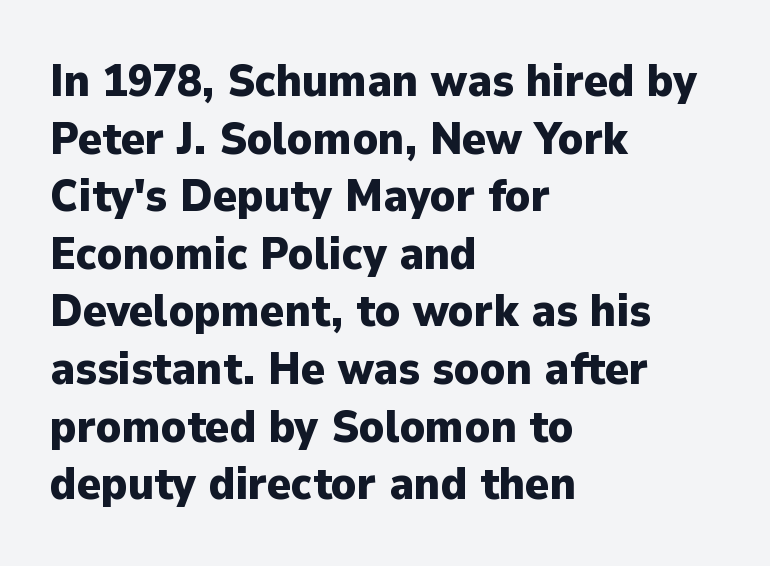
Strong, thick strokes mark this as bold type. In terms of leading, this rendering sits right in the middle. How are the letters spaced? Ordinarily, with no added tracking. Looks like regular typesetting: each glyph gets only the width it needs.
